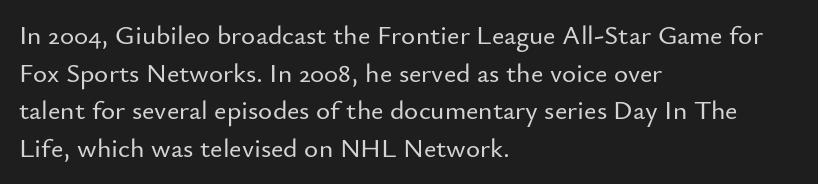
Plain, unruled lines of type. The lines in this sample share a left origin and differ only in where they stop. The specimen reads as upright at a glance. Letter spacing: default. If you measured baseline to baseline, you'd find a middling distance.
